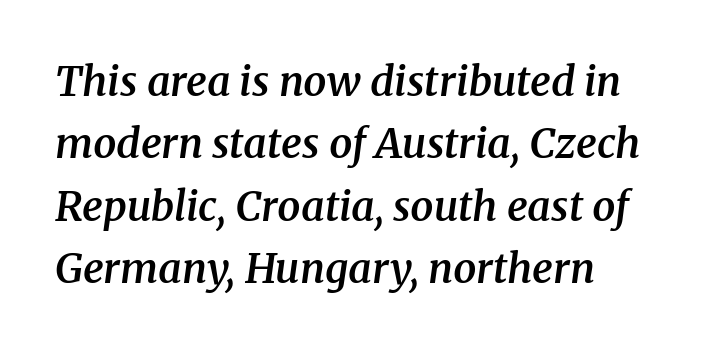
{"serif": "yes", "italic": "yes", "lean": "right", "slant_degrees": 8, "bold": "semi", "weight": "semibold", "width": "normal", "stroke_contrast": "medium", "x_height": "medium", "monospaced": "no", "underline": "no", "align": "left", "line_spacing": "normal", "line_spacing_ratio": 1.52, "letter_spacing": "normal", "letter_spacing_em": 0.0, "glyph_px": 41}
